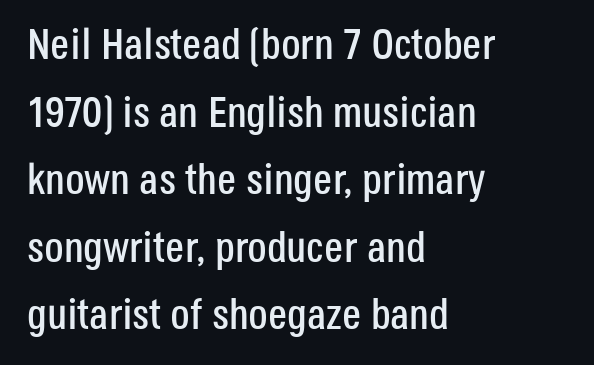
Q: Is the text italic (slanted)? A: No, it is upright.
Q: Is the typeface a serif or a sans-serif typeface? A: Sans-serif.
Q: Is the text underlined? A: No.
Q: How is the paragraph aligned? A: Left-aligned.
Q: Is the spacing between letters normal or unusually wide? A: Normal.
Q: Is the spacing between lines tight, normal or loose? A: Normal.
Q: Width (condensed, normal, or wide)? A: Condensed.
Q: Stroke contrast? A: Low.
Q: x-height? A: Large.
Q: Monospaced? A: No.
